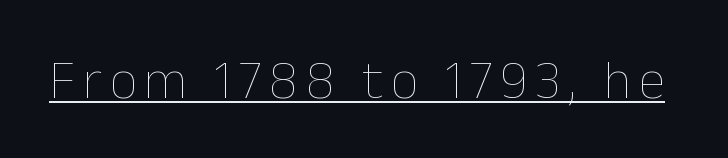
Q: Is the text bold? A: No.
Q: Is the text italic (slanted)? A: No, it is upright.
Q: Is the text underlined? A: Yes.
Q: Width (condensed, normal, or wide)? A: Normal.
Q: Stroke contrast? A: Low.
Q: x-height? A: Medium.
Q: Monospaced? A: No.
